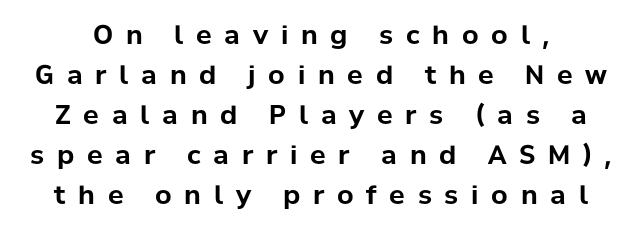
Q: Is the text bold? A: Yes.
Q: Is the text italic (slanted)? A: No, it is upright.
Q: Is the text underlined? A: No.
Q: Is the spacing between letters normal or unusually wide? A: Unusually wide.
Q: Is the spacing between lines tight, normal or loose? A: Normal.
